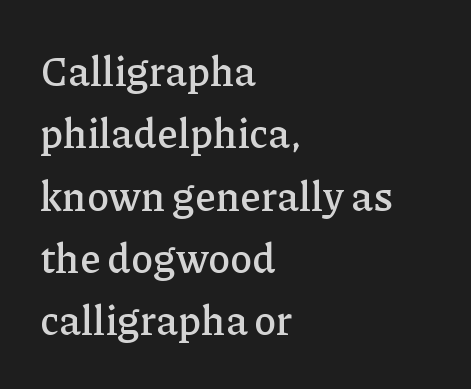
{"serif": "yes", "italic": "no", "width": "normal", "stroke_contrast": "low", "x_height": "medium", "monospaced": "no", "underline": "no", "align": "left", "line_spacing": "normal", "line_spacing_ratio": 1.52, "letter_spacing": "normal", "letter_spacing_em": 0.0, "glyph_px": 41}
